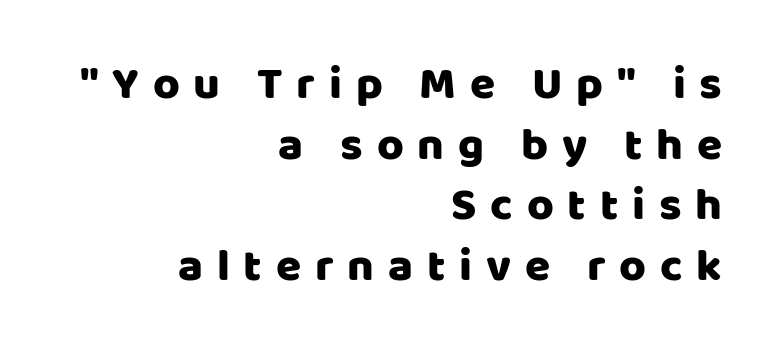
These lines are rendered in a variable-pitch font. Line ends are locked; line starts wander. Vertically, the passage feels balanced, rows spaced as you'd expect. A typesetter would mark this as roman, not italic.
